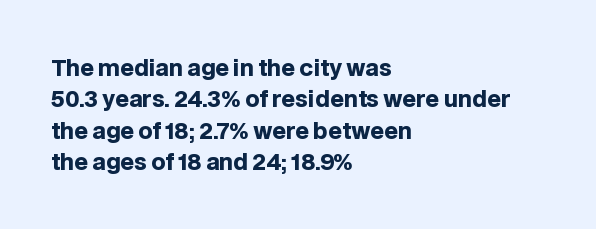
Q: Is the text bold? A: Yes.
Q: Is the text italic (slanted)? A: No, it is upright.
Q: Is the text underlined? A: No.
Q: How is the paragraph aligned? A: Left-aligned.
Q: Is the spacing between letters normal or unusually wide? A: Normal.
Q: Is the spacing between lines tight, normal or loose? A: Normal.
